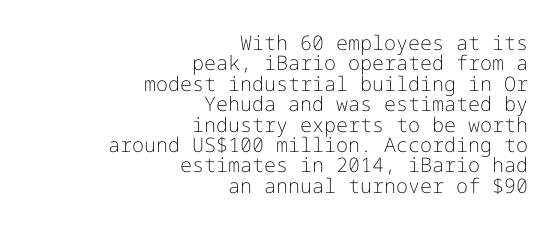
{"italic": "no", "bold": "no", "underline": "no", "align": "right", "line_spacing": "tight", "line_spacing_ratio": 1.02, "letter_spacing": "normal", "letter_spacing_em": 0.0, "glyph_px": 20}
